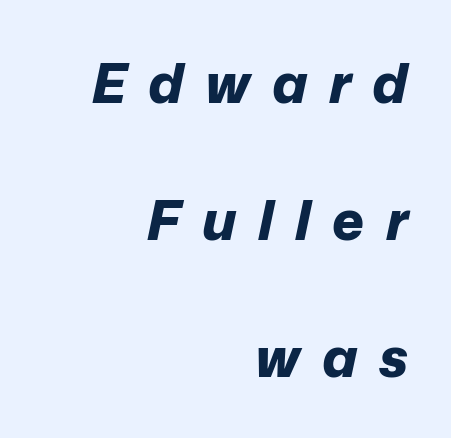
{"italic": "yes", "lean": "right", "slant_degrees": 12, "bold": "yes", "weight": "bold", "width": "normal", "stroke_contrast": "low", "x_height": "medium", "monospaced": "no", "underline": "no", "align": "right", "line_spacing": "loose", "line_spacing_ratio": 2.49, "letter_spacing": "wide", "letter_spacing_em": 0.39, "glyph_px": 55}
